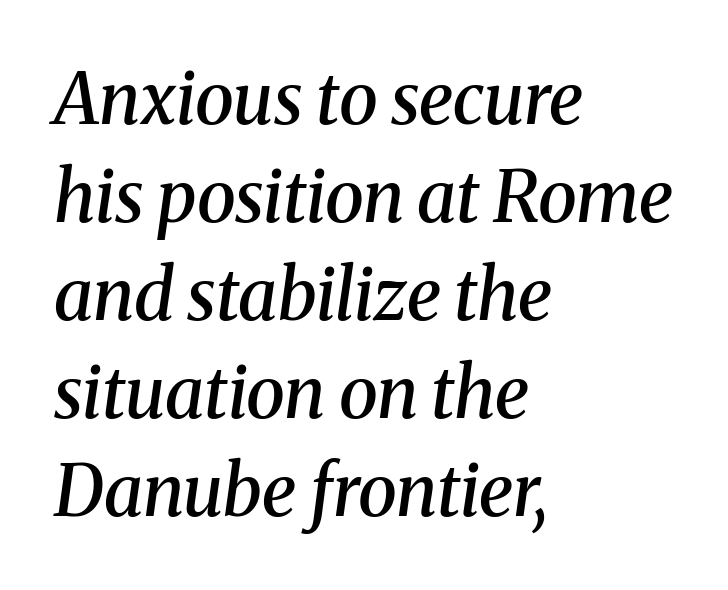
Each letter's strokes conclude with small projecting serifs. What stands out about the letter spacing? Nothing — it is the standard amount. Looking at the ascenders, they clearly lean. The string is rendered with underlining switched off. Typographic density is moderately raised because the face is semibold.
